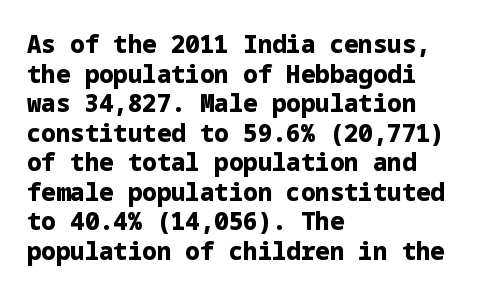
Q: Is the text bold? A: Yes.
Q: Is the text italic (slanted)? A: No, it is upright.
Q: Is the text underlined? A: No.
Q: How is the paragraph aligned? A: Left-aligned.
Q: Is the spacing between letters normal or unusually wide? A: Normal.
